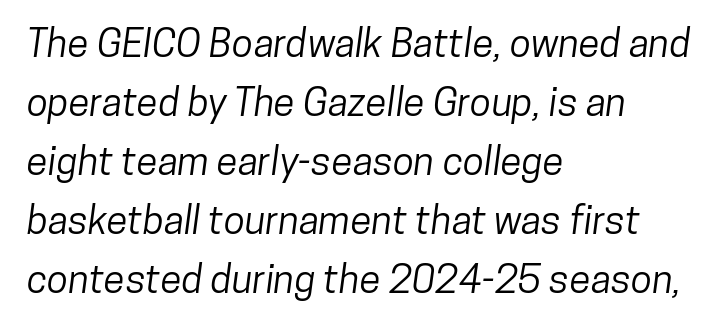
The font family rendered here belongs to the sans-serif group. Note the varied advance widths — an 'i' is clearly narrower than an 'm'. Regular leading. The line texture is even and compact thanks to regular tracking. The string is rendered with underlining switched off.
